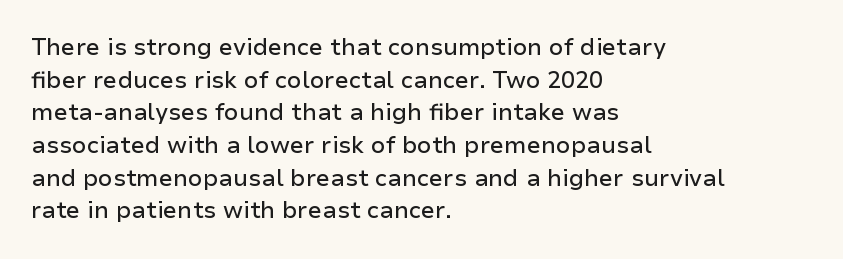
All the whitespace from short lines collects on the right. Standard letterfit; no display-style spreading of the glyphs. The area under the type is left untouched. Characters remain perfectly vertical along every line. If you measured baseline to baseline, you'd find a middling distance.
